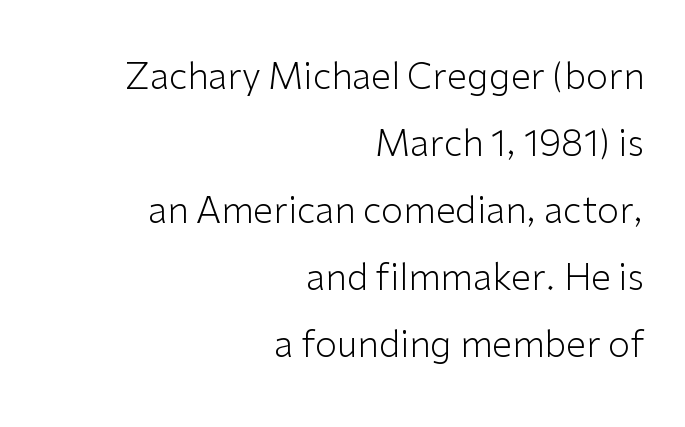
Q: Is the text bold? A: No.
Q: Is the text italic (slanted)? A: No, it is upright.
Q: Is the typeface a serif or a sans-serif typeface? A: Sans-serif.
Q: Is the text underlined? A: No.
Q: How is the paragraph aligned? A: Right-aligned.
Q: Is the spacing between letters normal or unusually wide? A: Normal.
Q: Width (condensed, normal, or wide)? A: Normal.
Q: Stroke contrast? A: Low.
Q: x-height? A: Medium.
Q: Monospaced? A: No.
